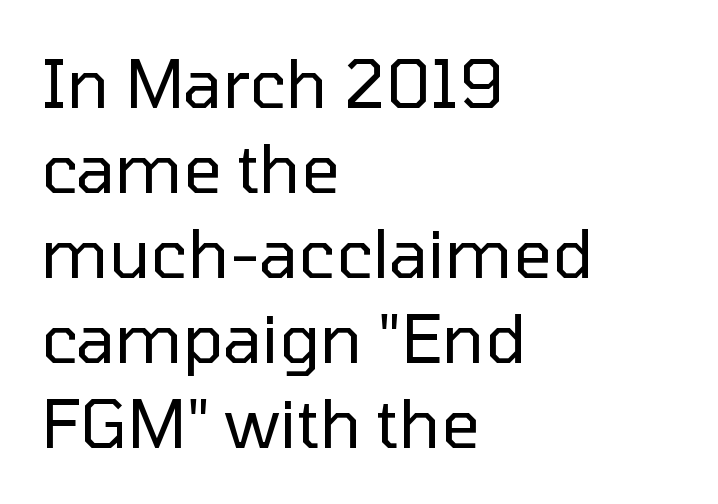
The image shows 67 px regular-weight sans-serif type, upright; set left-aligned, normal line spacing (1.27x), normal letter spacing, not underlined; low stroke contrast and a medium x-height.
